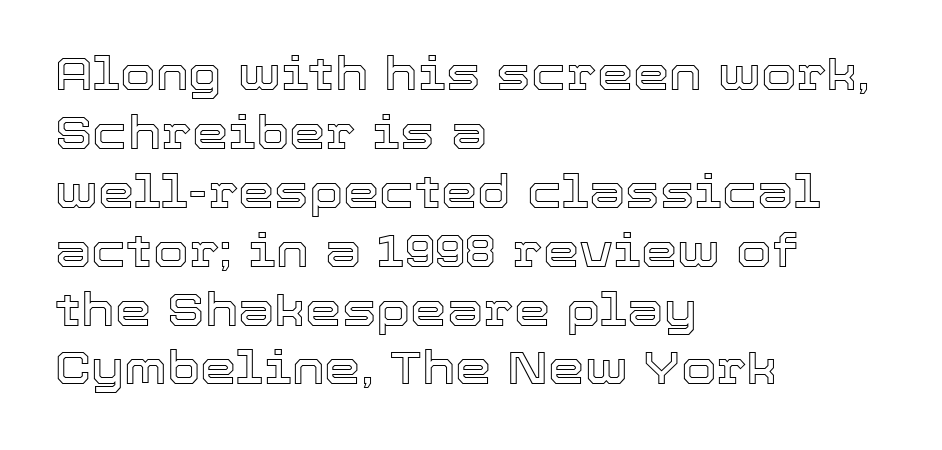
{"italic": "no", "width": "normal", "x_height": "medium", "monospaced": "no", "underline": "no", "align": "left", "line_spacing": "normal", "line_spacing_ratio": 1.28, "letter_spacing": "normal", "letter_spacing_em": 0.0, "glyph_px": 46}
